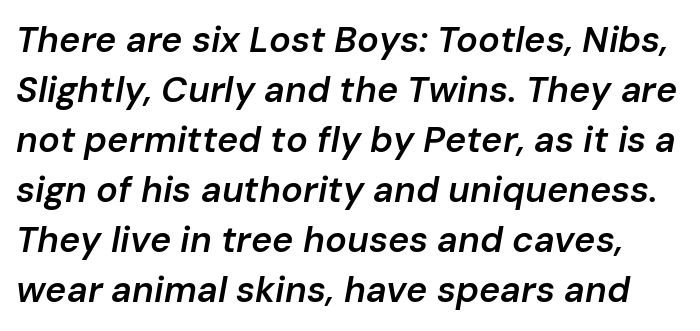
Rendered with sloped, italic letterforms. Lines of text with bare space underneath. Think of a printed novel: that variable character pitch is what you see here. As a designer I'd log this as weight 600, semibold.
